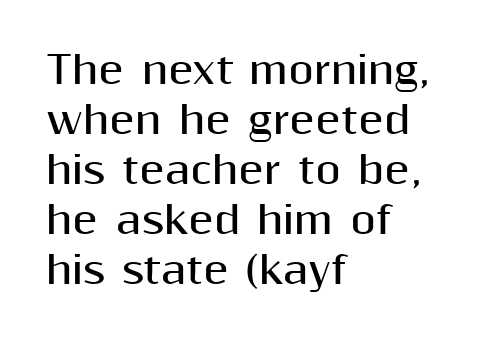
Q: Is the text bold? A: Yes.
Q: Is the text italic (slanted)? A: No, it is upright.
Q: Is the typeface a serif or a sans-serif typeface? A: Sans-serif.
Q: Is the text underlined? A: No.
Q: How is the paragraph aligned? A: Left-aligned.
Q: Is the spacing between letters normal or unusually wide? A: Normal.
Q: Is the spacing between lines tight, normal or loose? A: Normal.
Q: Width (condensed, normal, or wide)? A: Normal.
Q: Stroke contrast? A: Medium.
Q: x-height? A: Medium.
Q: Monospaced? A: No.
